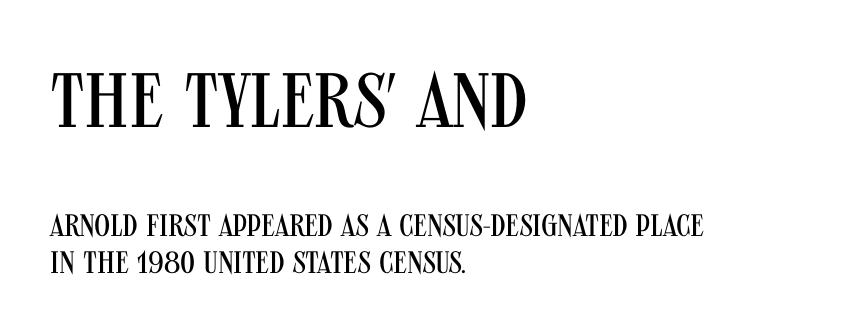
{"serif": "no", "italic": "no", "bold": "no", "weight": "regular", "width": "condensed", "stroke_contrast": "medium", "x_height": "large", "monospaced": "no", "underline": "no", "align": "left", "line_spacing_ratio": 1.21, "letter_spacing": "normal", "letter_spacing_em": 0.0, "larger_block": "first", "size_ratio": 2.48, "glyph_px": 77}
